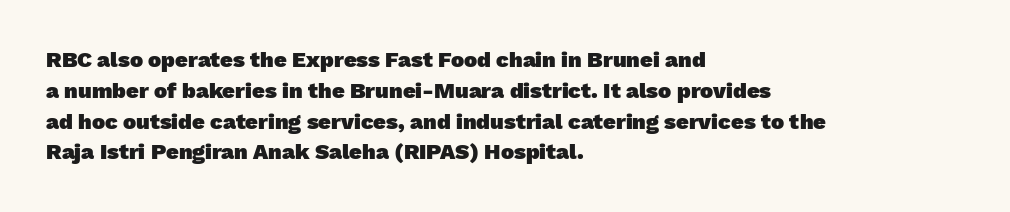
Typesetter's note: full bold, strokes at maximum text heaviness. Line spacing here is normal. Horizontally, the lines are justified to the leading edge only. The type is set solid horizontally, with unmodified tracking.
